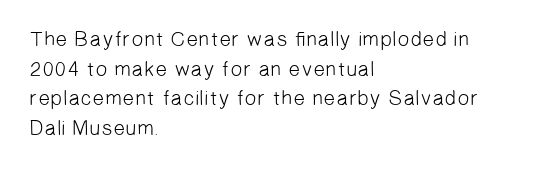
The image shows 21 px text type; set left-aligned, normal line spacing (1.41x), normal letter spacing, not underlined.
